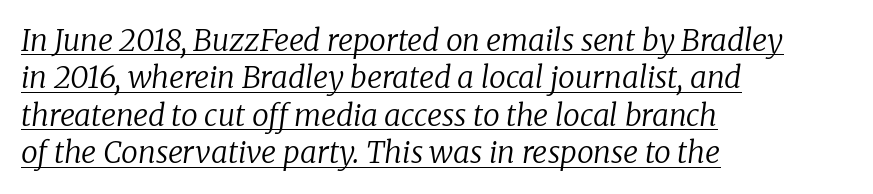
The image shows 30 px regular-weight serif type, italic (leaning right); set left-aligned, normal line spacing (1.25x), normal letter spacing, underlined; low stroke contrast and a medium x-height.
